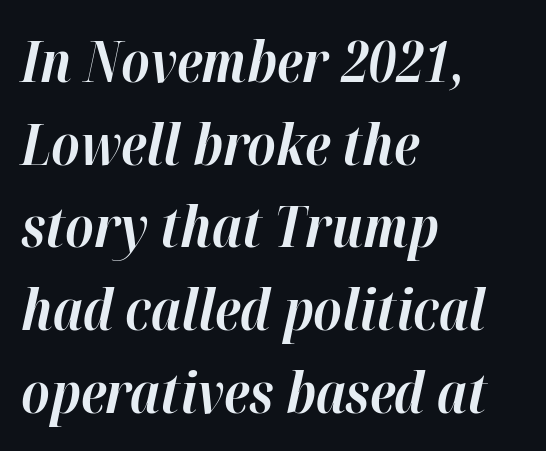
{"italic": "yes", "lean": "right", "slant_degrees": 12, "bold": "yes", "weight": "bold", "width": "normal", "stroke_contrast": "high", "x_height": "medium", "monospaced": "no", "underline": "no", "align": "left", "line_spacing": "normal", "line_spacing_ratio": 1.45, "letter_spacing": "normal", "letter_spacing_em": 0.0, "glyph_px": 57}
